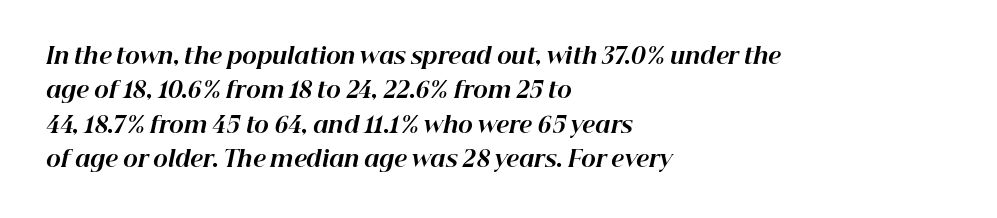
{"italic": "yes", "lean": "right", "slant_degrees": 12, "bold": "yes", "underline": "no", "align": "left", "line_spacing": "normal", "line_spacing_ratio": 1.56, "letter_spacing": "normal", "letter_spacing_em": 0.0, "glyph_px": 22}
